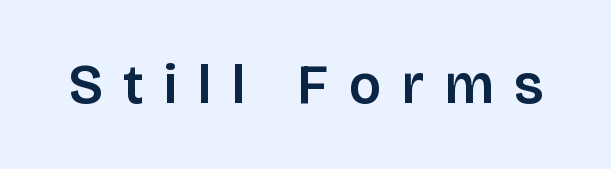
{"serif": "no", "italic": "no", "width": "normal", "stroke_contrast": "low", "x_height": "large", "monospaced": "no", "underline": "no", "letter_spacing": "wide", "letter_spacing_em": 0.38, "glyph_px": 55}
